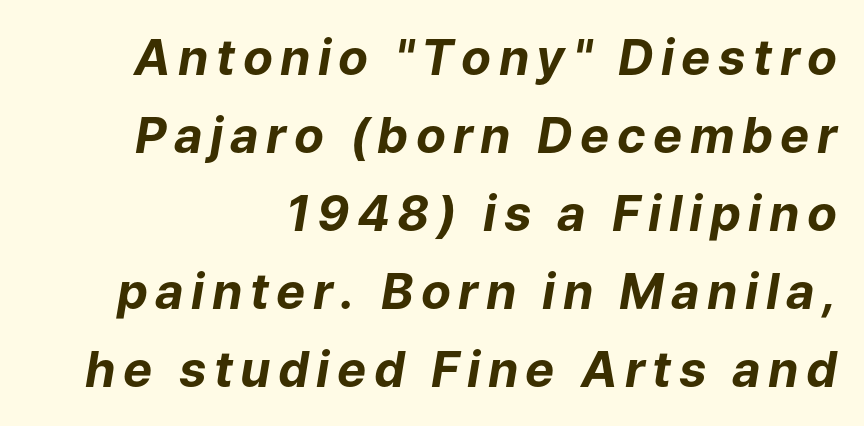
Q: Is the text bold? A: Yes.
Q: Is the text italic (slanted)? A: Yes, it leans right by about 9 degrees.
Q: Is the text underlined? A: No.
Q: How is the paragraph aligned? A: Right-aligned.
Q: Is the spacing between lines tight, normal or loose? A: Normal.
Q: Width (condensed, normal, or wide)? A: Normal.
Q: Stroke contrast? A: Low.
Q: x-height? A: Medium.
Q: Monospaced? A: No.
